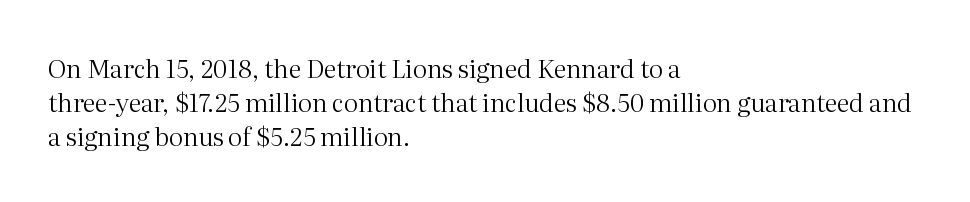
{"italic": "no", "bold": "no", "underline": "no", "align": "left", "line_spacing": "normal", "line_spacing_ratio": 1.36, "letter_spacing": "normal", "letter_spacing_em": 0.0, "glyph_px": 25}
